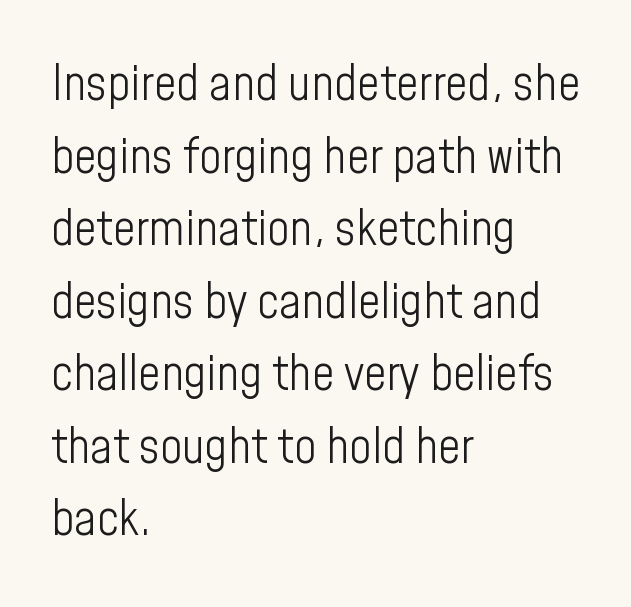
Q: Is the text bold? A: No.
Q: Is the text italic (slanted)? A: No, it is upright.
Q: Is the typeface a serif or a sans-serif typeface? A: Sans-serif.
Q: Is the text underlined? A: No.
Q: How is the paragraph aligned? A: Left-aligned.
Q: Is the spacing between letters normal or unusually wide? A: Normal.
Q: Is the spacing between lines tight, normal or loose? A: Normal.
Q: Width (condensed, normal, or wide)? A: Condensed.
Q: Stroke contrast? A: Low.
Q: x-height? A: Medium.
Q: Monospaced? A: No.
